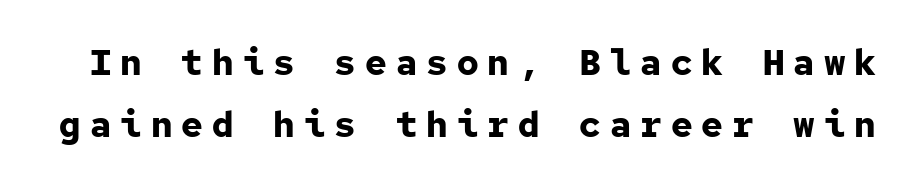
{"serif": "no", "italic": "no", "bold": "yes", "weight": "bold", "width": "normal", "stroke_contrast": "low", "x_height": "medium", "monospaced": "yes", "underline": "no", "line_spacing_ratio": 1.72, "letter_spacing": "wide", "letter_spacing_em": 0.25, "glyph_px": 36}
